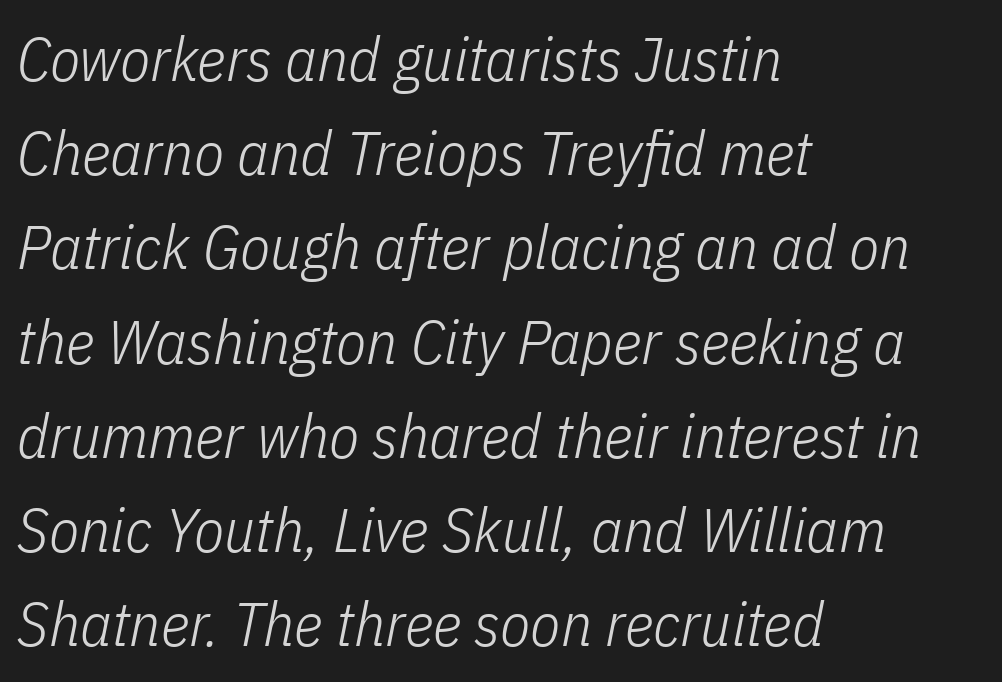
Each word holds together tightly as a unit, with standard inter-letter gaps. A clean baseline with only descenders dipping below it. These glyphs show unthickened strokes, regular width or finer. Teacher's note: observe the even left margin — that is flush-left alignment. Emphasis-style slanted type is in use. Regarding leading, the lines here are spaced in the standard way.
